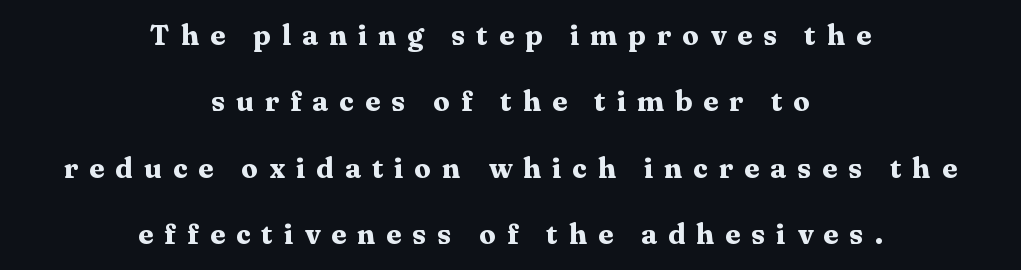
Looks like regular typesetting: each glyph gets only the width it needs. The paragraph shown floats in the horizontal middle. A bare baseline throughout the passage. Between one letter and the next there's a generous, obvious gap.
